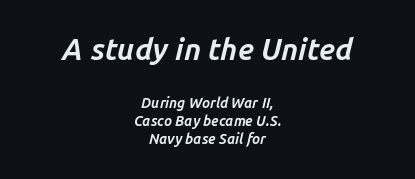
{"italic": "yes", "lean": "right", "slant_degrees": 14, "bold": "yes", "weight": "bold", "width": "normal", "stroke_contrast": "low", "x_height": "medium", "monospaced": "no", "underline": "no", "align": "center", "line_spacing": "normal", "line_spacing_ratio": 1.29, "letter_spacing": "normal", "letter_spacing_em": 0.0, "larger_block": "first", "size_ratio": 2.14, "glyph_px": 30}
